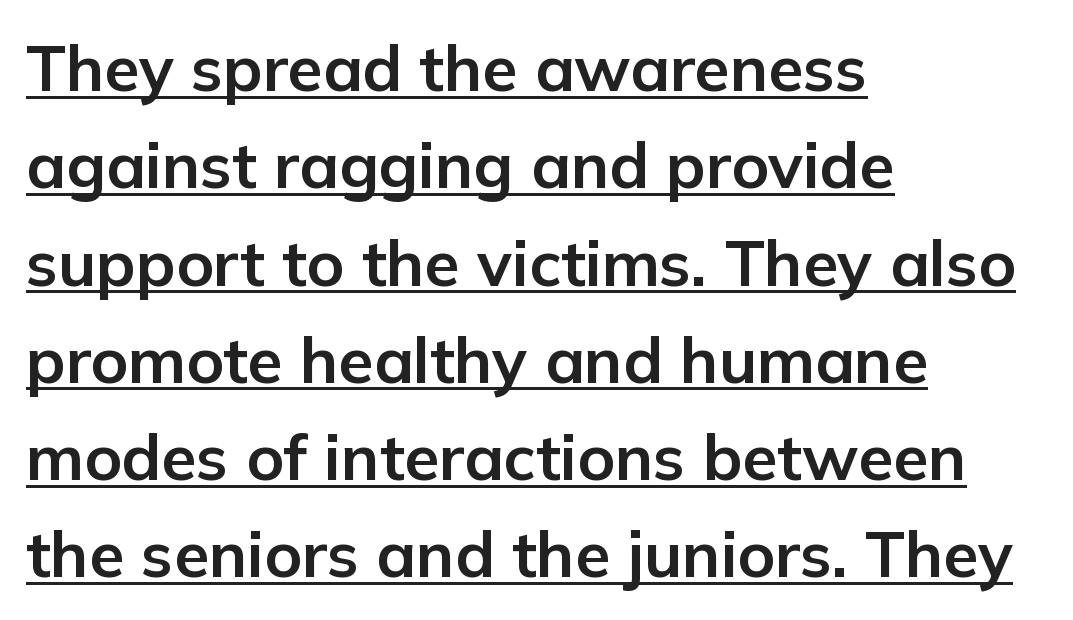
{"serif": "no", "italic": "no", "bold": "yes", "weight": "bold", "width": "normal", "stroke_contrast": "low", "x_height": "medium", "monospaced": "no", "underline": "yes", "align": "left", "line_spacing": "normal", "line_spacing_ratio": 1.52, "letter_spacing": "normal", "letter_spacing_em": 0.0, "glyph_px": 64}
